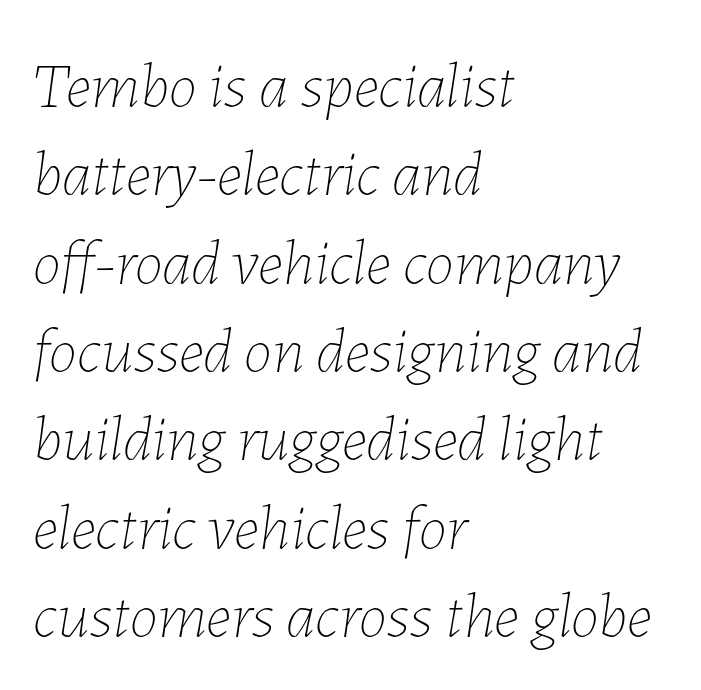
{"italic": "yes", "lean": "right", "slant_degrees": 7, "bold": "no", "weight": "thin", "width": "normal", "stroke_contrast": "low", "x_height": "medium", "monospaced": "no", "underline": "no", "align": "left", "line_spacing": "normal", "line_spacing_ratio": 1.38, "letter_spacing": "normal", "letter_spacing_em": 0.0, "glyph_px": 64}
